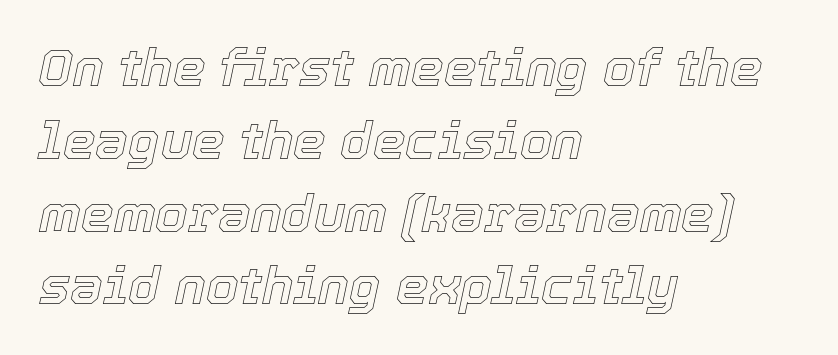
The image shows 52 px text type, italic (leaning right); set left-aligned, normal line spacing (1.4x), normal letter spacing, not underlined; a medium x-height.
